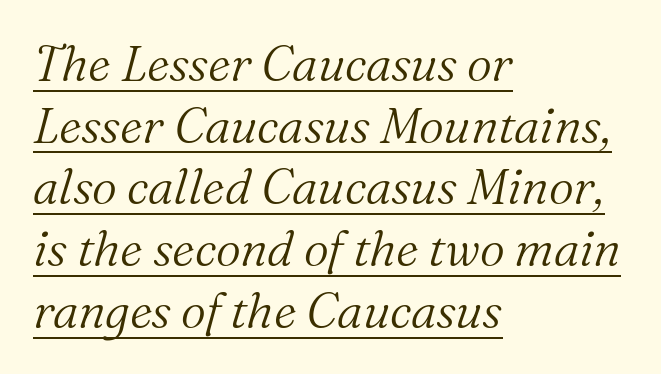
{"serif": "yes", "italic": "yes", "lean": "right", "slant_degrees": 16, "bold": "no", "weight": "light", "width": "normal", "stroke_contrast": "medium", "x_height": "medium", "monospaced": "no", "underline": "yes", "align": "left", "line_spacing": "normal", "line_spacing_ratio": 1.26, "letter_spacing": "normal", "letter_spacing_em": 0.0, "glyph_px": 49}
